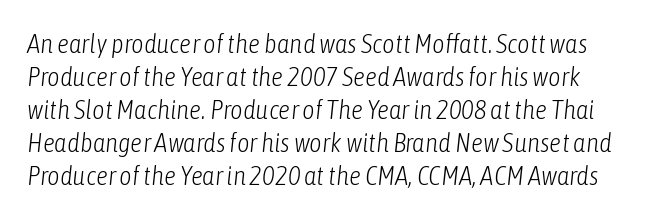
Q: Is the text bold? A: No.
Q: Is the text italic (slanted)? A: Yes, it leans right by about 6 degrees.
Q: Is the text underlined? A: No.
Q: Is the spacing between letters normal or unusually wide? A: Normal.
